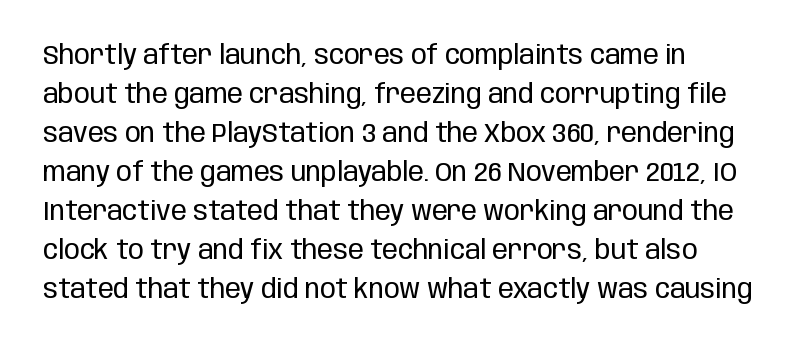
Q: Is the text bold? A: No.
Q: Is the text italic (slanted)? A: No, it is upright.
Q: Is the text underlined? A: No.
Q: How is the paragraph aligned? A: Left-aligned.
Q: Is the spacing between letters normal or unusually wide? A: Normal.
Q: Is the spacing between lines tight, normal or loose? A: Normal.
